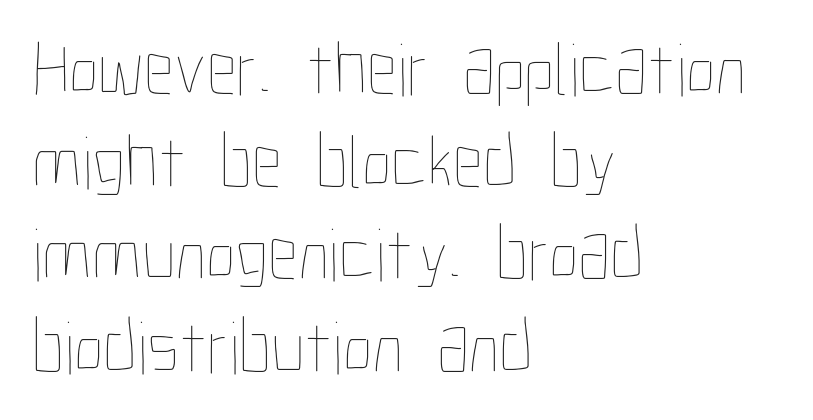
{"italic": "no", "bold": "no", "weight": "thin", "width": "condensed", "stroke_contrast": "low", "x_height": "medium", "monospaced": "no", "underline": "no", "align": "left", "line_spacing_ratio": 1.22, "letter_spacing": "normal", "letter_spacing_em": 0.0, "glyph_px": 76}
